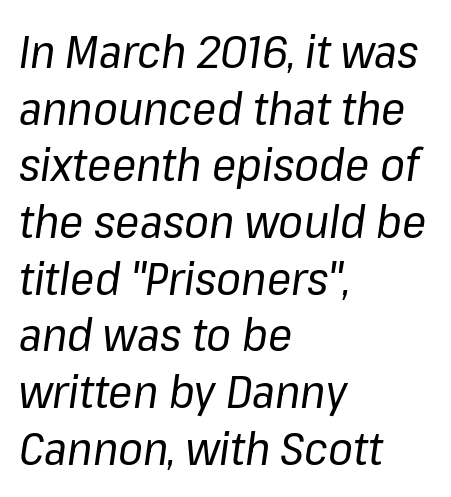
Q: Is the text bold? A: No.
Q: Is the text italic (slanted)? A: Yes, it leans right by about 8 degrees.
Q: Is the text underlined? A: No.
Q: How is the paragraph aligned? A: Left-aligned.
Q: Is the spacing between letters normal or unusually wide? A: Normal.
Q: Is the spacing between lines tight, normal or loose? A: Normal.
Q: Width (condensed, normal, or wide)? A: Normal.
Q: Stroke contrast? A: Low.
Q: x-height? A: Medium.
Q: Monospaced? A: No.
